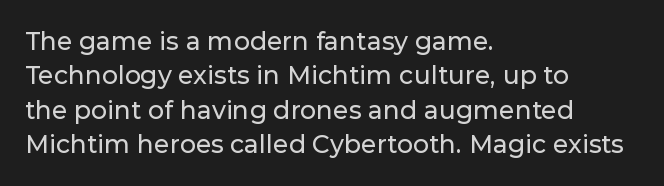
Q: Is the text italic (slanted)? A: No, it is upright.
Q: Is the text underlined? A: No.
Q: How is the paragraph aligned? A: Left-aligned.
Q: Is the spacing between letters normal or unusually wide? A: Normal.
Q: Is the spacing between lines tight, normal or loose? A: Normal.
